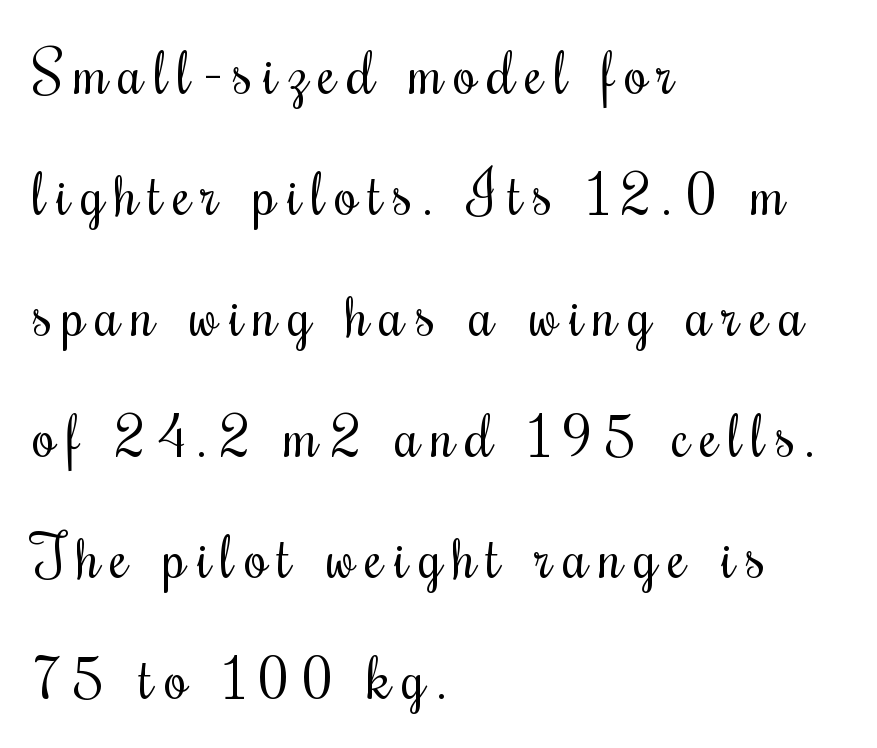
{"bold": "no", "weight": "regular", "width": "condensed", "stroke_contrast": "medium", "x_height": "small", "monospaced": "no", "underline": "no", "align": "left", "line_spacing": "loose", "line_spacing_ratio": 2.05, "glyph_px": 59}
